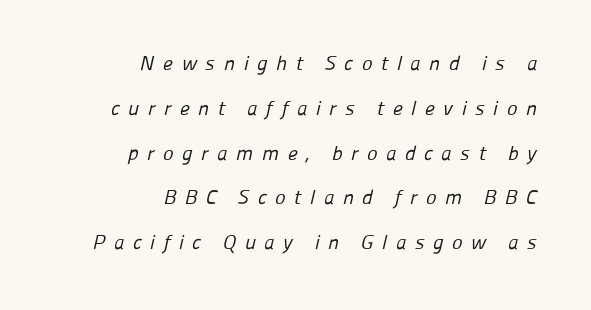
The image shows 20 px text type; set right-aligned, loose line spacing (2.24x), unusually wide letter spacing (+0.43 em), not underlined.
